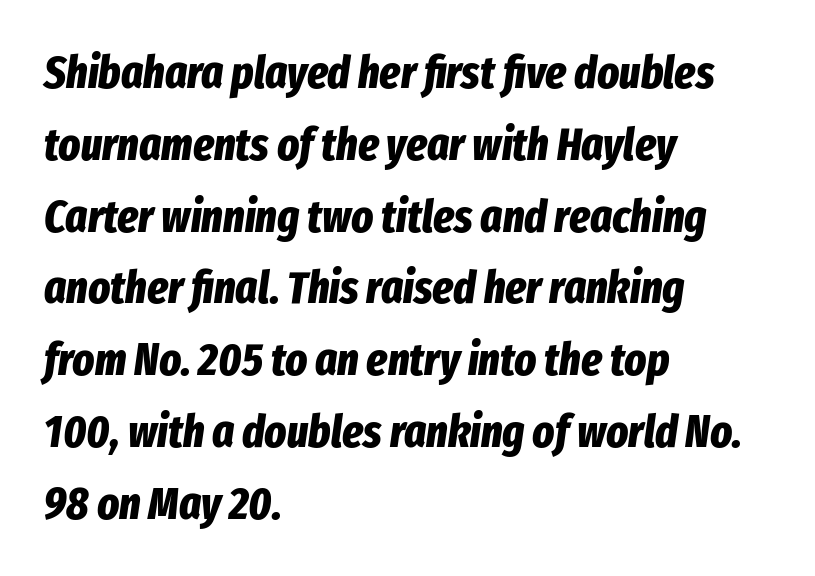
{"italic": "yes", "lean": "right", "slant_degrees": 8, "bold": "yes", "weight": "bold", "width": "condensed", "stroke_contrast": "low", "x_height": "medium", "monospaced": "no", "underline": "no", "align": "left", "line_spacing": "normal", "line_spacing_ratio": 1.56, "letter_spacing": "normal", "letter_spacing_em": 0.0, "glyph_px": 46}
